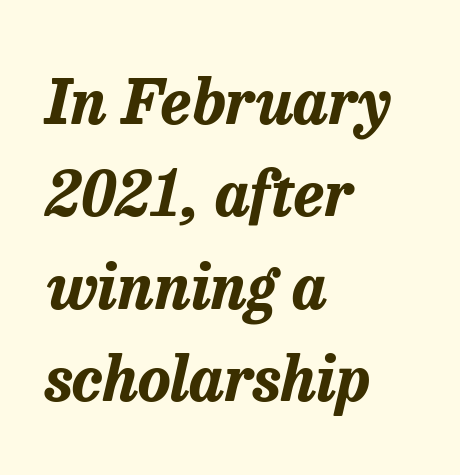
Q: Is the text bold? A: Yes.
Q: Is the text italic (slanted)? A: Yes, it leans right by about 13 degrees.
Q: Is the text underlined? A: No.
Q: How is the paragraph aligned? A: Left-aligned.
Q: Is the spacing between letters normal or unusually wide? A: Normal.
Q: Is the spacing between lines tight, normal or loose? A: Normal.
Q: Width (condensed, normal, or wide)? A: Normal.
Q: Stroke contrast? A: Low.
Q: x-height? A: Medium.
Q: Monospaced? A: No.
